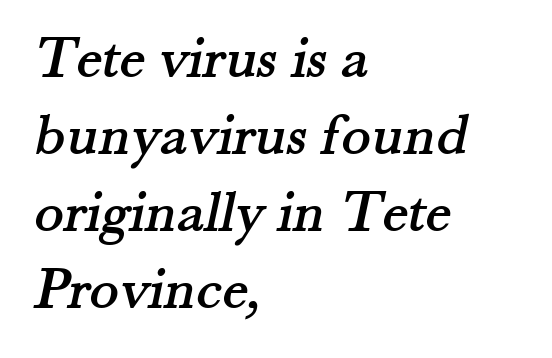
Q: Is the typeface a serif or a sans-serif typeface? A: Serif.
Q: Is the text underlined? A: No.
Q: How is the paragraph aligned? A: Left-aligned.
Q: Is the spacing between letters normal or unusually wide? A: Normal.
Q: Is the spacing between lines tight, normal or loose? A: Normal.
Q: Width (condensed, normal, or wide)? A: Normal.
Q: Stroke contrast? A: Medium.
Q: x-height? A: Small.
Q: Monospaced? A: No.
